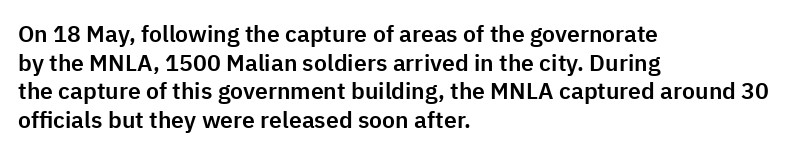
Q: Is the text italic (slanted)? A: No, it is upright.
Q: Is the text underlined? A: No.
Q: How is the paragraph aligned? A: Left-aligned.
Q: Is the spacing between letters normal or unusually wide? A: Normal.
Q: Is the spacing between lines tight, normal or loose? A: Normal.
